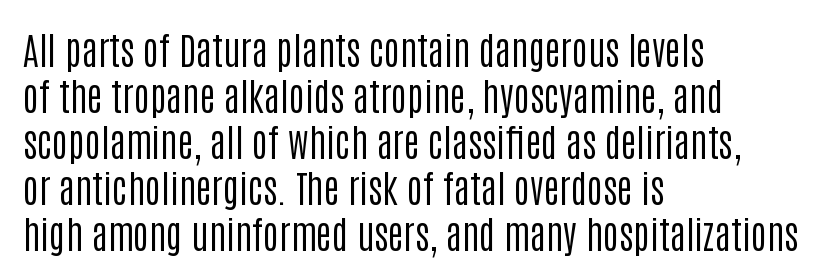
The image shows 38 px regular-weight, condensed sans-serif type, upright; set left-aligned, line spacing 1.21x, normal letter spacing, not underlined; low stroke contrast and a large x-height.
